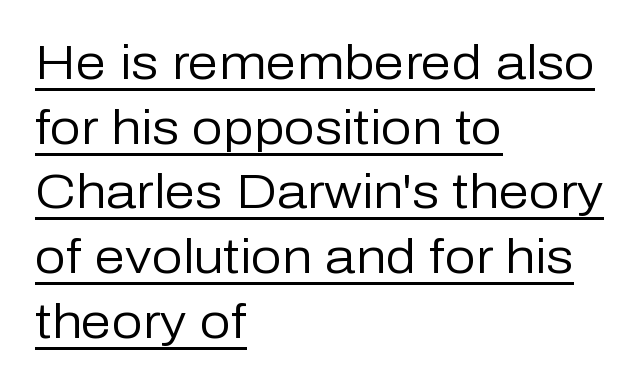
{"serif": "no", "italic": "no", "bold": "no", "weight": "regular", "width": "normal", "stroke_contrast": "low", "x_height": "medium", "monospaced": "no", "underline": "yes", "align": "left", "line_spacing": "normal", "line_spacing_ratio": 1.32, "letter_spacing": "normal", "letter_spacing_em": 0.0, "glyph_px": 49}
